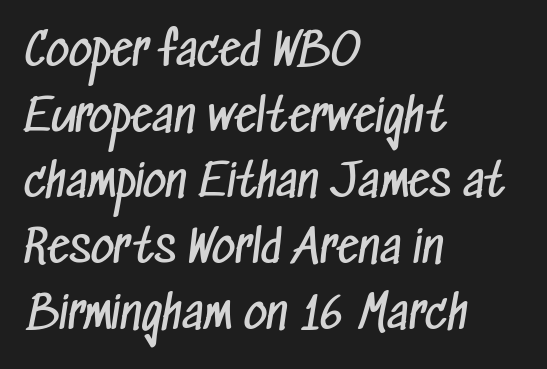
No heavy texture on the line: the type isn't bold. Note: no serifs on the glyphs. The string is rendered with underlining switched off. Normally led — the rows are evenly, conventionally spaced. The letters advance in unequal steps, a hallmark of proportional type.
